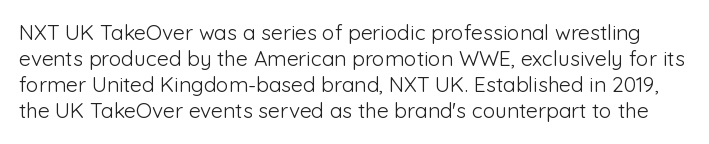
The image shows 21 px text type, upright; set line spacing 1.24x, normal letter spacing, not underlined.
